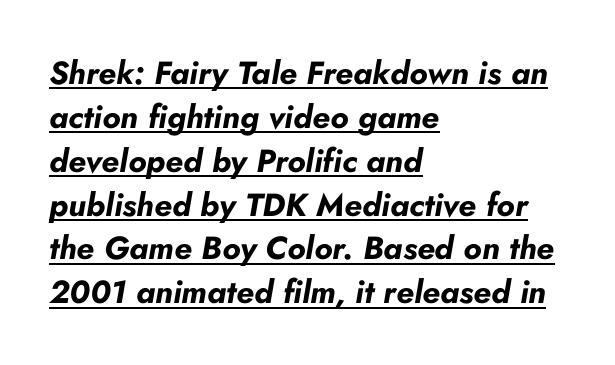
Is this a fixed-width face? No — the glyphs have proportional, varying widths. Leading: standard. Tracking value appears to be zero — textbook default spacing. Underlining? Definitely there. The paragraph has a hard left edge and a soft right edge.
